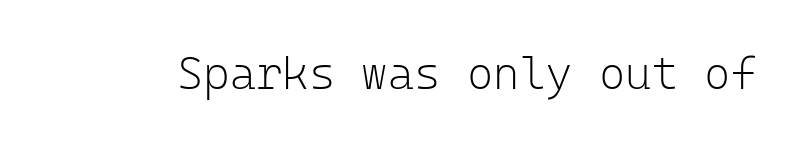
{"serif": "no", "italic": "no", "bold": "no", "weight": "light", "width": "normal", "stroke_contrast": "low", "x_height": "medium", "monospaced": "yes", "underline": "no", "letter_spacing": "normal", "letter_spacing_em": 0.0, "glyph_px": 45}
